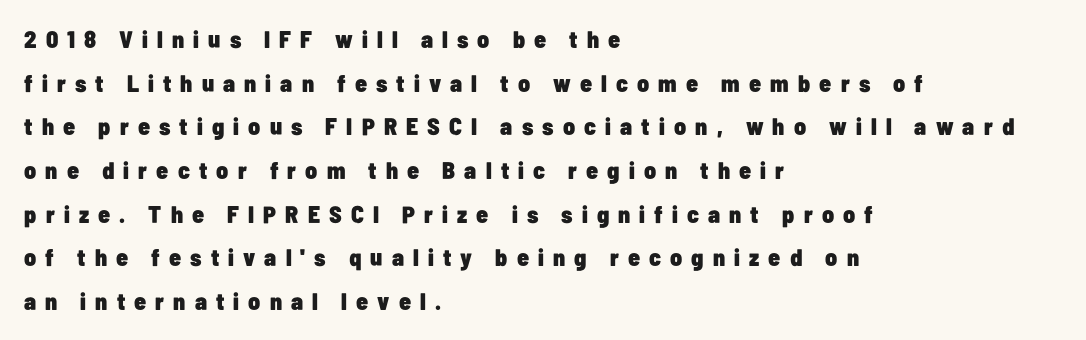
The image shows 24 px bold type, upright; set left-aligned, line spacing 1.82x, unusually wide letter spacing (+0.38 em), not underlined.
